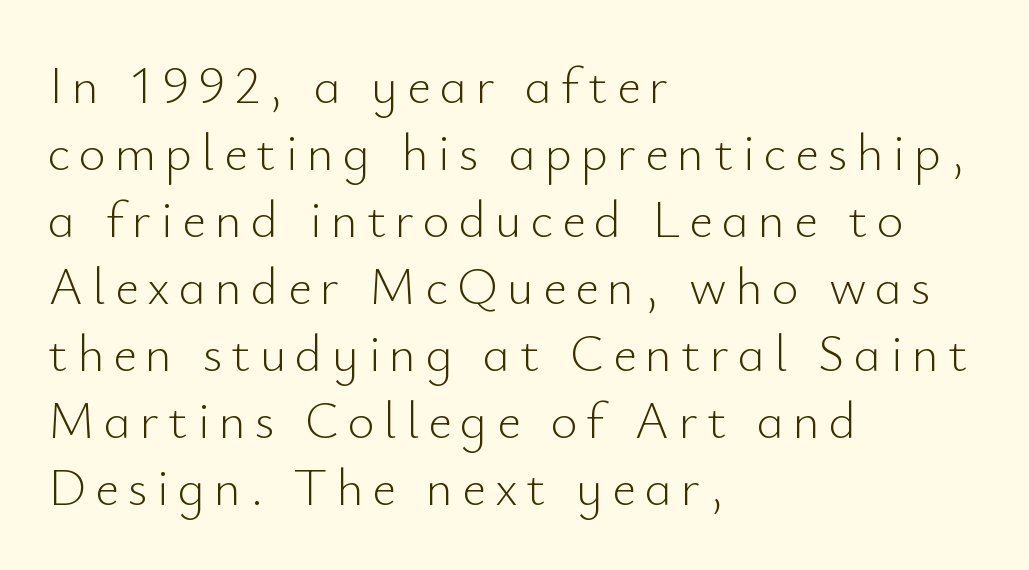
The image shows 52 px light sans-serif type, upright; set left-aligned, normal line spacing (1.29x), not underlined; low stroke contrast and a small x-height.
